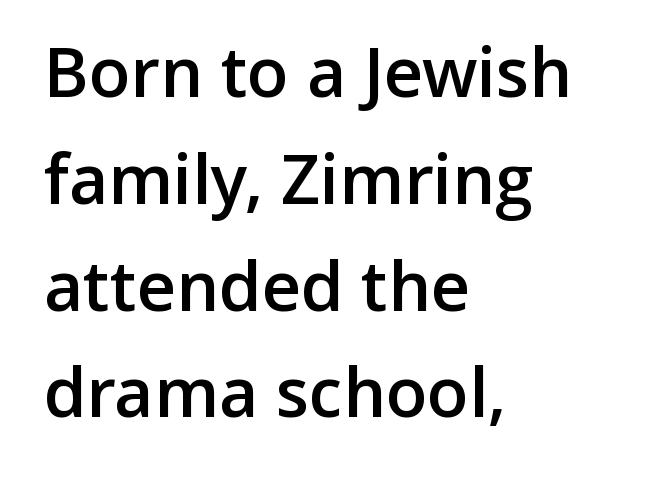
The image shows 68 px semibold sans-serif type, upright; set left-aligned, normal line spacing (1.57x), normal letter spacing, not underlined; low stroke contrast and a medium x-height.
